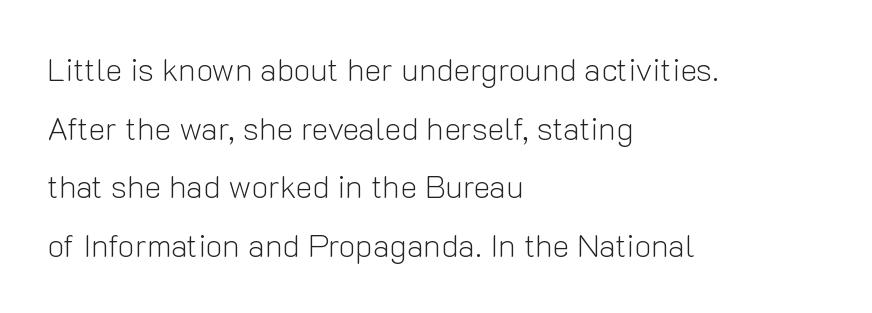
Q: Is the text bold? A: No.
Q: Is the text italic (slanted)? A: No, it is upright.
Q: Is the typeface a serif or a sans-serif typeface? A: Sans-serif.
Q: Is the text underlined? A: No.
Q: How is the paragraph aligned? A: Left-aligned.
Q: Is the spacing between letters normal or unusually wide? A: Normal.
Q: Width (condensed, normal, or wide)? A: Normal.
Q: Stroke contrast? A: Low.
Q: x-height? A: Medium.
Q: Monospaced? A: No.
